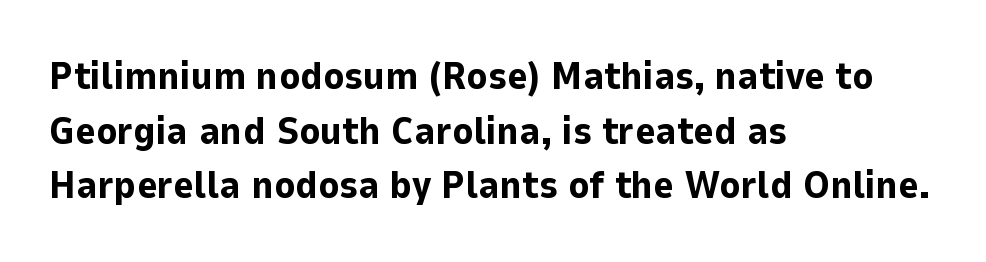
{"serif": "no", "italic": "no", "bold": "yes", "weight": "bold", "width": "normal", "stroke_contrast": "low", "x_height": "medium", "monospaced": "no", "underline": "no", "align": "left", "line_spacing": "normal", "line_spacing_ratio": 1.4, "letter_spacing": "normal", "letter_spacing_em": 0.0, "glyph_px": 39}
